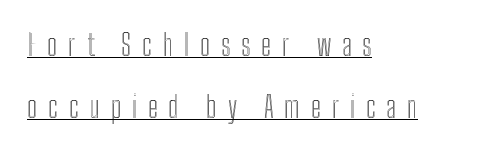
Alignment: flush left. Notice how a bar underscores the lettering throughout. The tracking reads as deliberately expanded to a designer's eye. This sample trades compactness for vertical openness between lines. The lettering holds an erect, upright posture throughout. The rendering uses natural spacing where letterforms have individual widths.
